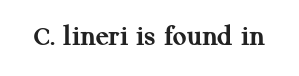
{"serif": "yes", "italic": "no", "bold": "yes", "weight": "semibold", "width": "normal", "stroke_contrast": "medium", "x_height": "medium", "monospaced": "no", "underline": "no", "letter_spacing": "normal", "letter_spacing_em": 0.0, "glyph_px": 30}
